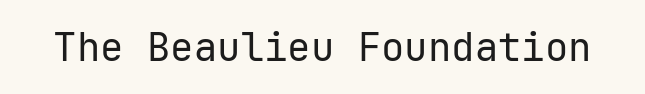
Examine the stroke ends and you'll find no serifs. Words float on clear page, feet unadorned. The letters stand upright; this is a roman face. The passage shown is typed in a monospace face where columns stay perfectly aligned.
